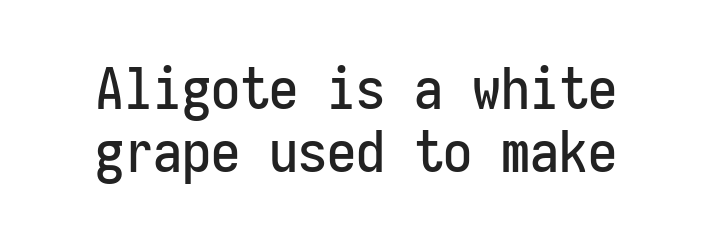
This sample has the even, mechanical cadence of fixed-width lettering. Compared with typical paragraphs, the rows here are closer together. The lettering holds an erect, upright posture throughout. Nobody touched the tracking dial on this one. Only glyphs here, with clear space below each row. No feet cap the strokes, marking this as sans-serif type.
